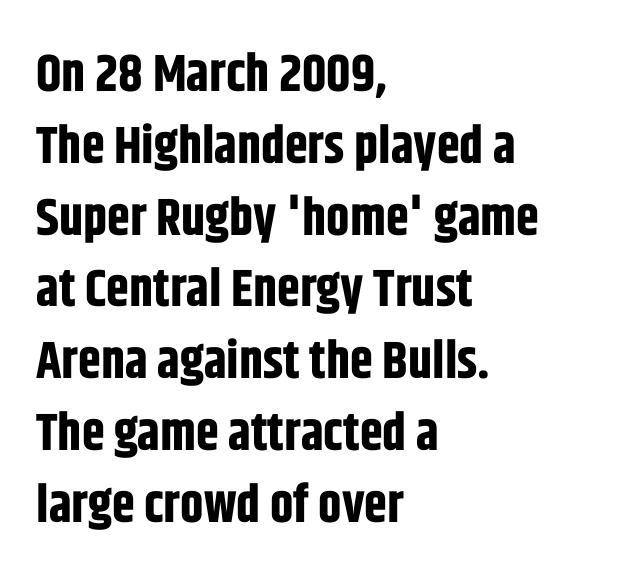
The image shows 52 px bold, condensed sans-serif type, upright; set left-aligned, normal line spacing (1.38x), normal letter spacing, not underlined; low stroke contrast and a large x-height.
